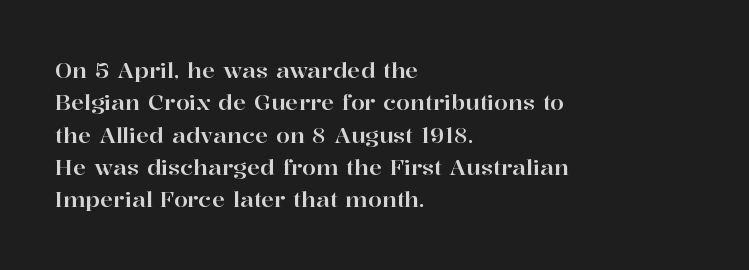
Q: Is the text italic (slanted)? A: No, it is upright.
Q: Is the text underlined? A: No.
Q: How is the paragraph aligned? A: Left-aligned.
Q: Is the spacing between letters normal or unusually wide? A: Normal.
Q: Is the spacing between lines tight, normal or loose? A: Normal.
